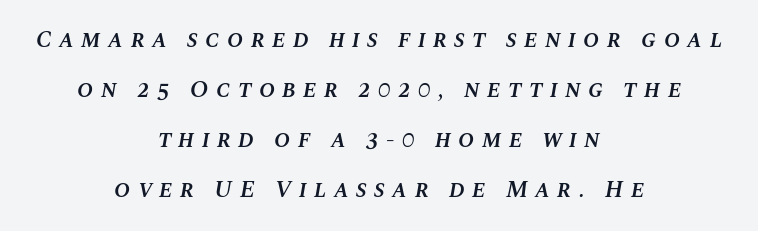
Notice the wide empty band between every row — that's loose leading. The text carries the slant typical of an italic or oblique font. The space beneath each line is pristine and unruled. Spacing between characters has been opened up far beyond the box default. Weight check: semibold — heavier than regular, not quite bold.
